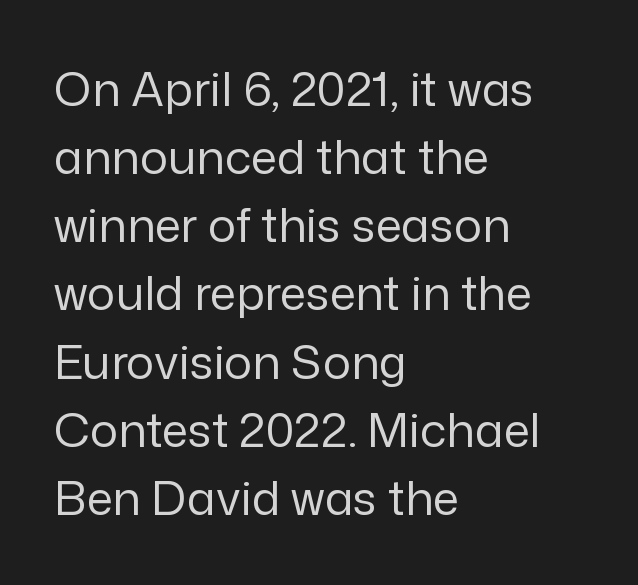
Q: Is the text bold? A: No.
Q: Is the text italic (slanted)? A: No, it is upright.
Q: Is the typeface a serif or a sans-serif typeface? A: Sans-serif.
Q: Is the text underlined? A: No.
Q: How is the paragraph aligned? A: Left-aligned.
Q: Is the spacing between letters normal or unusually wide? A: Normal.
Q: Is the spacing between lines tight, normal or loose? A: Normal.
Q: Width (condensed, normal, or wide)? A: Normal.
Q: Stroke contrast? A: Low.
Q: x-height? A: Medium.
Q: Monospaced? A: No.
